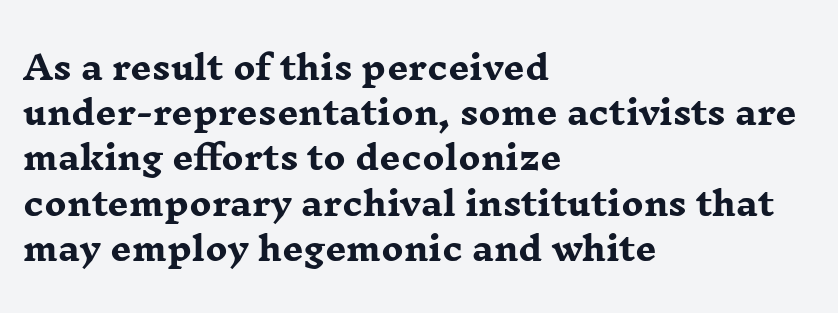
The image shows 33 px heavy, wide serif type, upright; set left-aligned, normal line spacing (1.37x), normal letter spacing, not underlined; low stroke contrast and a medium x-height.
